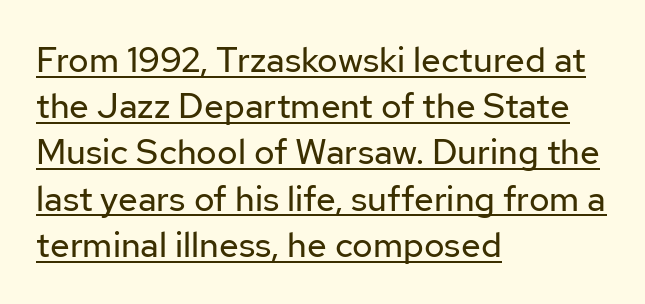
The image shows 35 px regular-weight sans-serif type, upright; set left-aligned, normal line spacing (1.32x), normal letter spacing, underlined; low stroke contrast and a medium x-height.
